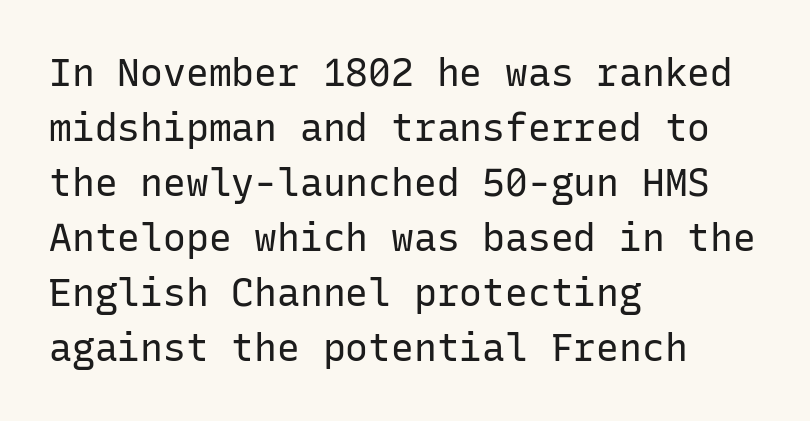
The image shows 38 px regular-weight sans-serif type, upright, monospaced; set left-aligned, normal line spacing (1.45x), normal letter spacing, not underlined; low stroke contrast and a medium x-height.
